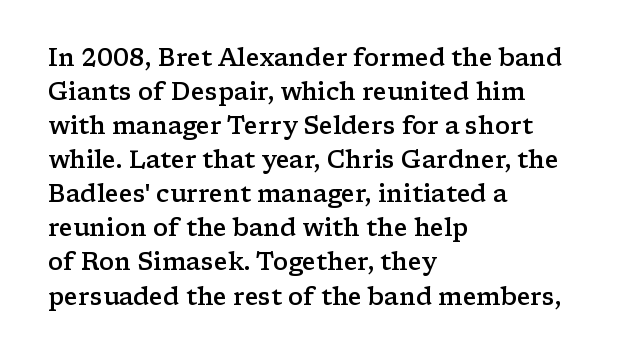
Q: Is the text bold? A: Semi-bold.
Q: Is the text italic (slanted)? A: No, it is upright.
Q: Is the text underlined? A: No.
Q: How is the paragraph aligned? A: Left-aligned.
Q: Is the spacing between letters normal or unusually wide? A: Normal.
Q: Is the spacing between lines tight, normal or loose? A: Normal.
